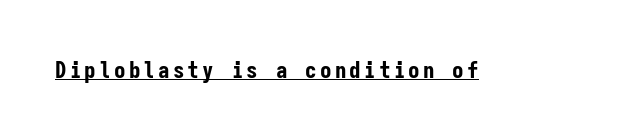
Q: Is the text bold? A: Yes.
Q: Is the text italic (slanted)? A: No, it is upright.
Q: Is the text underlined? A: Yes.
